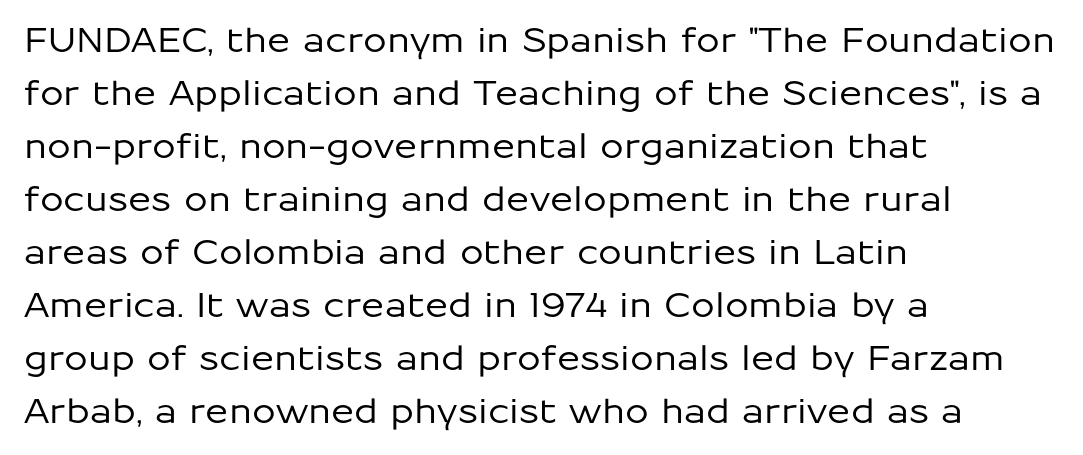
The letters stand upright; this is a roman face. Underlining? Definitely not there. Typographically, this falls in the sans-serif category. How would I describe the line gaps? Plain and ordinary. Nothing unusual about the tracking: characters are spaced as the font intends.
